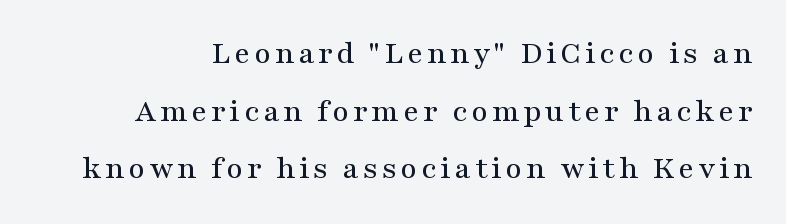
To sum up the face: it has serifs. Proportional: the letters do not fall into vertical columns. The string is rendered with underlining switched off. A roman cut, with each character standing at attention.
